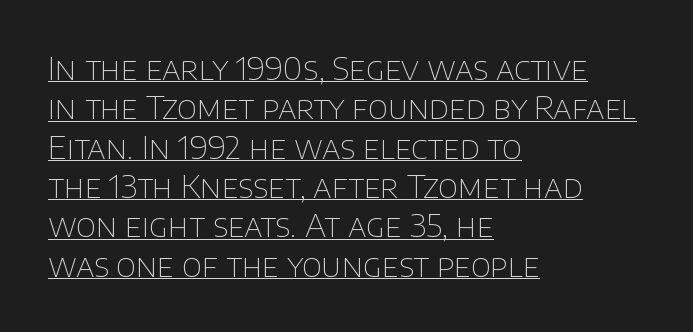
Q: Is the text bold? A: No.
Q: Is the text italic (slanted)? A: No, it is upright.
Q: Is the typeface a serif or a sans-serif typeface? A: Sans-serif.
Q: Is the text underlined? A: Yes.
Q: How is the paragraph aligned? A: Left-aligned.
Q: Is the spacing between letters normal or unusually wide? A: Normal.
Q: Is the spacing between lines tight, normal or loose? A: Normal.
Q: Width (condensed, normal, or wide)? A: Normal.
Q: Stroke contrast? A: Low.
Q: x-height? A: Large.
Q: Monospaced? A: No.
